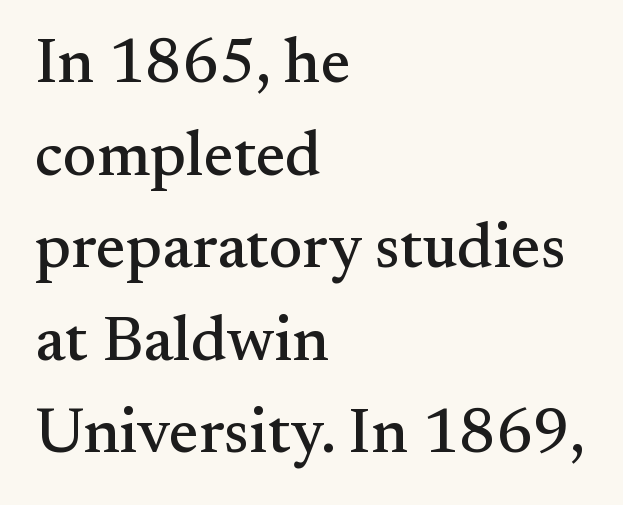
Q: Is the text italic (slanted)? A: No, it is upright.
Q: Is the typeface a serif or a sans-serif typeface? A: Serif.
Q: Is the text underlined? A: No.
Q: How is the paragraph aligned? A: Left-aligned.
Q: Is the spacing between letters normal or unusually wide? A: Normal.
Q: Is the spacing between lines tight, normal or loose? A: Normal.
Q: Width (condensed, normal, or wide)? A: Normal.
Q: Stroke contrast? A: Medium.
Q: x-height? A: Small.
Q: Monospaced? A: No.
